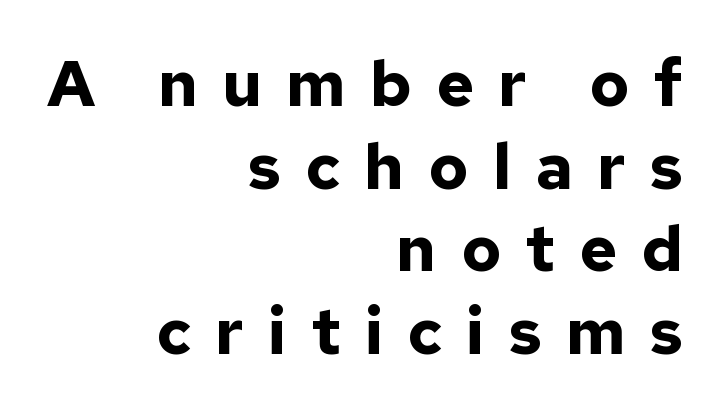
Q: Is the text bold? A: Yes.
Q: Is the text italic (slanted)? A: No, it is upright.
Q: Is the typeface a serif or a sans-serif typeface? A: Sans-serif.
Q: Is the text underlined? A: No.
Q: How is the paragraph aligned? A: Right-aligned.
Q: Is the spacing between letters normal or unusually wide? A: Unusually wide.
Q: Is the spacing between lines tight, normal or loose? A: Normal.
Q: Width (condensed, normal, or wide)? A: Normal.
Q: Stroke contrast? A: Low.
Q: x-height? A: Medium.
Q: Monospaced? A: No.
